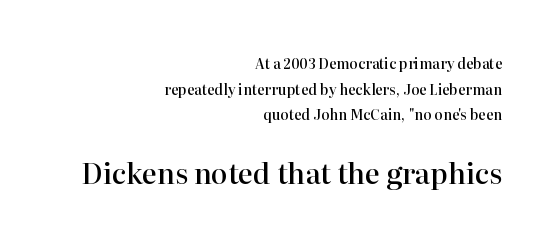
{"serif": "yes", "italic": "no", "bold": "semi", "weight": "semibold", "width": "normal", "stroke_contrast": "high", "x_height": "medium", "monospaced": "no", "underline": "no", "align": "right", "line_spacing_ratio": 1.83, "letter_spacing": "normal", "letter_spacing_em": 0.0, "larger_block": "second", "size_ratio": 2.0, "glyph_px": 28}
